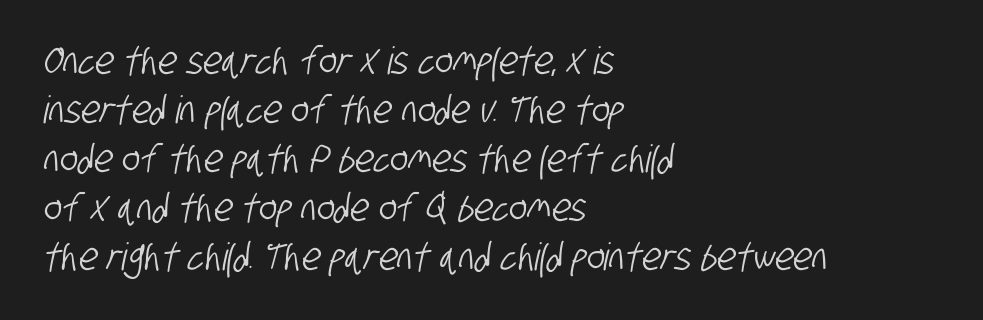
The image shows 38 px condensed sans-serif type; set left-aligned, normal line spacing (1.29x), normal letter spacing, not underlined; low stroke contrast and a large x-height.
